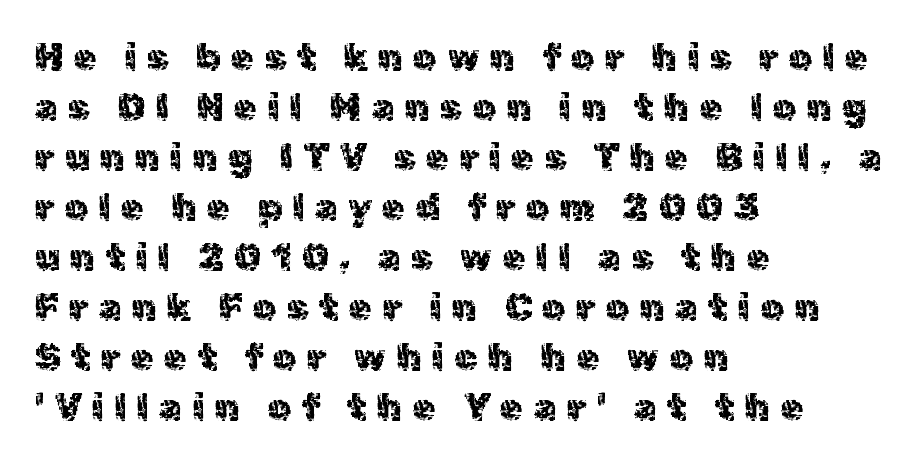
Q: Is the text italic (slanted)? A: No, it is upright.
Q: Is the typeface a serif or a sans-serif typeface? A: Sans-serif.
Q: Is the text underlined? A: No.
Q: How is the paragraph aligned? A: Left-aligned.
Q: Is the spacing between letters normal or unusually wide? A: Unusually wide.
Q: Is the spacing between lines tight, normal or loose? A: Normal.
Q: Width (condensed, normal, or wide)? A: Normal.
Q: x-height? A: Medium.
Q: Monospaced? A: No.
